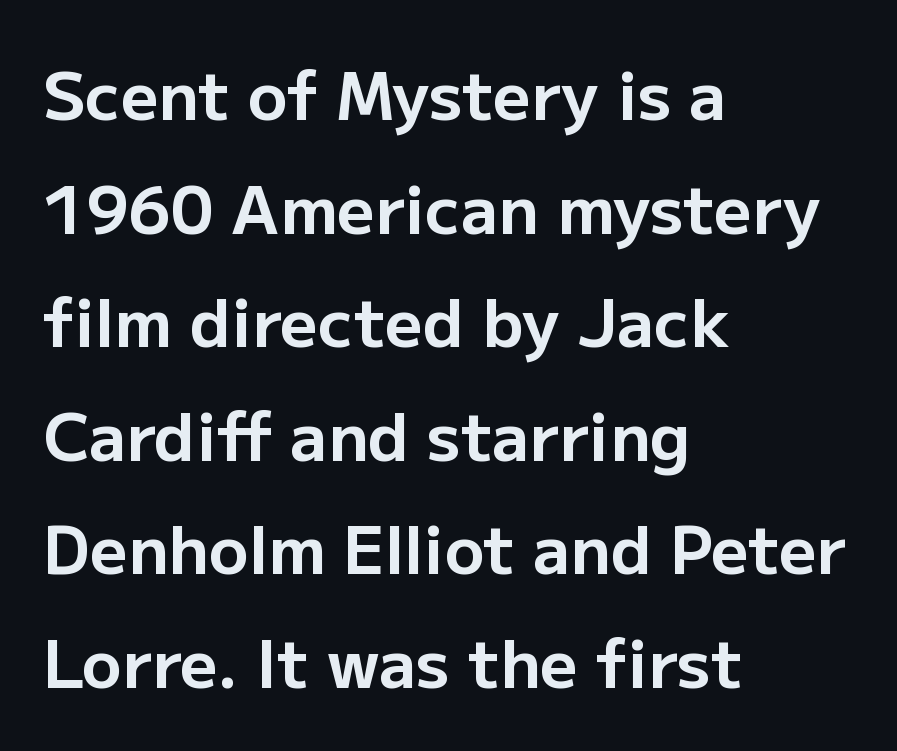
{"serif": "no", "italic": "no", "bold": "yes", "weight": "bold", "width": "normal", "stroke_contrast": "low", "x_height": "medium", "monospaced": "no", "underline": "no", "align": "left", "line_spacing_ratio": 1.72, "letter_spacing": "normal", "letter_spacing_em": 0.0, "glyph_px": 66}
